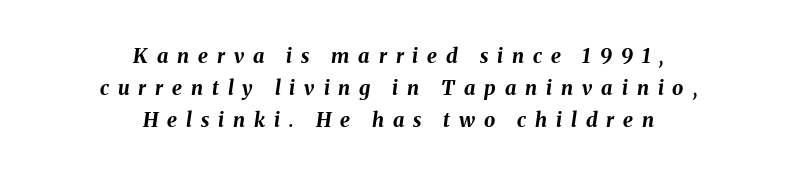
Visually the block forms a symmetrical silhouette, jagged on both flanks. These words are printed bold, with thick strokes throughout. Descenders are the only things crossing below the line. When letters slant like this, we call the style italic. What stands out about the letter spacing? Its width — letters are far apart.
